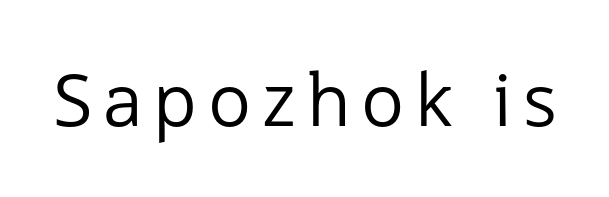
The text was rendered using a sans face with plain stroke endings. Unbolded letterforms with no extra heft. You could not count columns in this text — the font is proportionally spaced. Nobody drew a line under any word here. Is there any slant? The stems are plumb.
